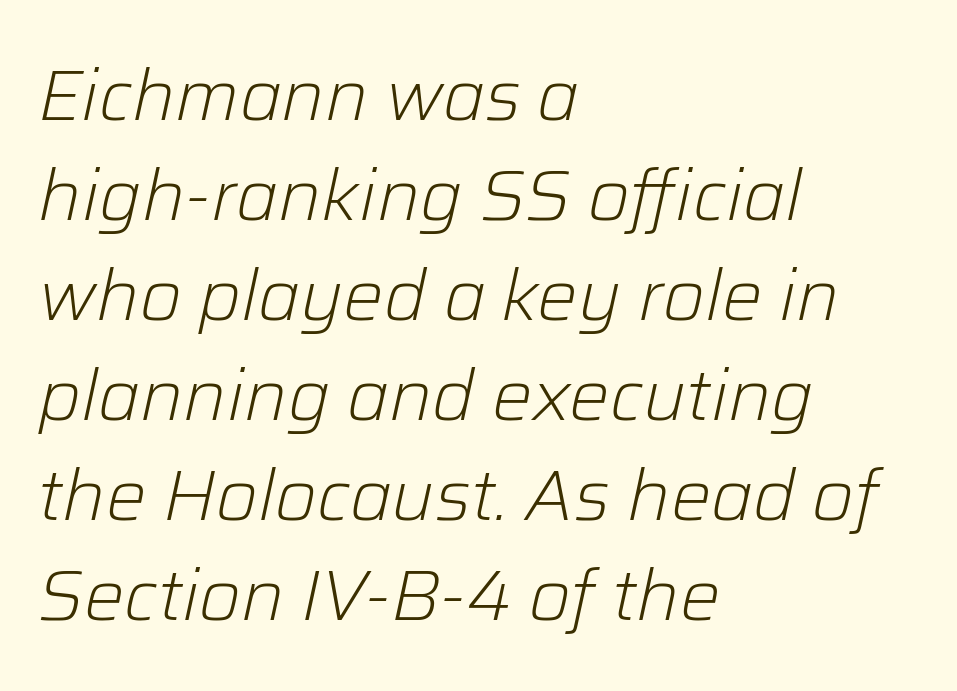
A student would call this left alignment; a typographer would say flush left, rag right. Evenly set lines give the paragraph a standard silhouette. This sample has the flowing, uneven cadence of proportional lettering. A clean baseline with only descenders dipping below it. This is not heavy type; no bold has been used.
